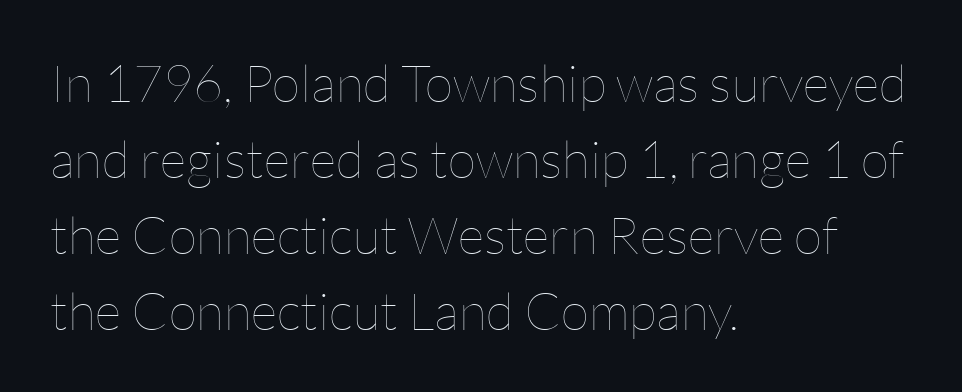
Q: Is the text bold? A: No.
Q: Is the text italic (slanted)? A: No, it is upright.
Q: Is the text underlined? A: No.
Q: How is the paragraph aligned? A: Left-aligned.
Q: Is the spacing between letters normal or unusually wide? A: Normal.
Q: Is the spacing between lines tight, normal or loose? A: Normal.
Q: Width (condensed, normal, or wide)? A: Normal.
Q: Stroke contrast? A: Low.
Q: x-height? A: Medium.
Q: Monospaced? A: No.
